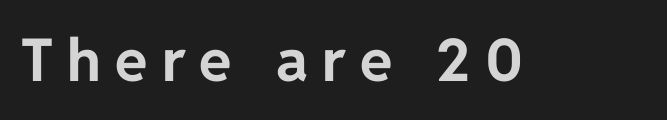
The image shows 59 px bold sans-serif type, upright; set unusually wide letter spacing (+0.24 em), not underlined; low stroke contrast and a medium x-height.
